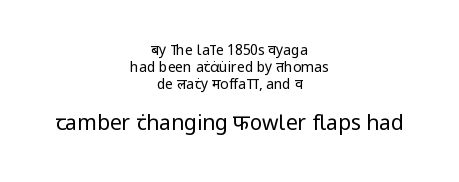
Q: Is the text bold? A: No.
Q: Is the text italic (slanted)? A: No, it is upright.
Q: Is the text underlined? A: No.
Q: How is the paragraph aligned? A: Centered.
Q: Is the spacing between letters normal or unusually wide? A: Normal.
Q: Which block of text is set in a larger size, the first (top) or the second (bottom)? A: The second (bottom) one.
